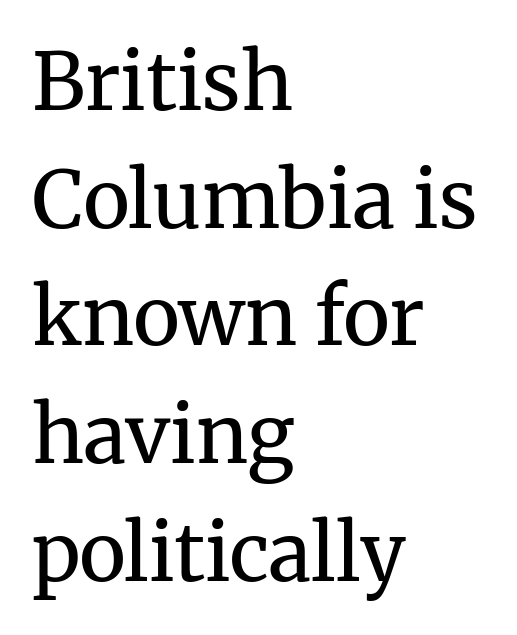
{"serif": "yes", "italic": "no", "bold": "no", "weight": "regular", "width": "normal", "stroke_contrast": "medium", "x_height": "medium", "monospaced": "no", "underline": "no", "align": "left", "line_spacing": "normal", "line_spacing_ratio": 1.49, "letter_spacing": "normal", "letter_spacing_em": 0.0, "glyph_px": 79}
